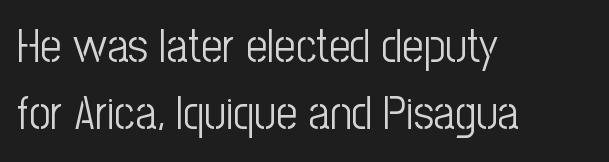
{"serif": "no", "italic": "no", "bold": "no", "weight": "light", "width": "condensed", "stroke_contrast": "low", "x_height": "medium", "monospaced": "no", "underline": "no", "align": "left", "line_spacing": "normal", "line_spacing_ratio": 1.43, "letter_spacing": "normal", "letter_spacing_em": 0.0, "glyph_px": 47}
